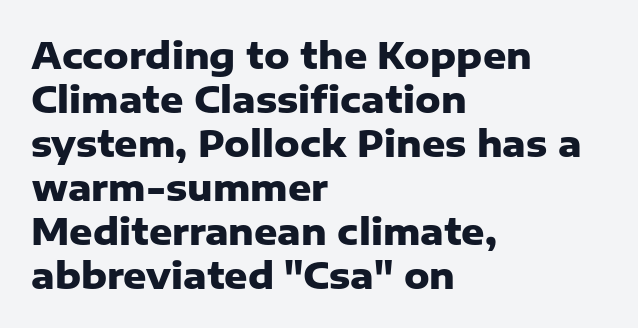
Is the letter spacing exaggerated? No — it looks like the ordinary default. A dark, heavy texture on the line: the type is bold. Any mark beneath the type? The region is blank. Left-aligned paragraph, ragged on the right. The rendering uses natural spacing where letterforms have individual widths.
